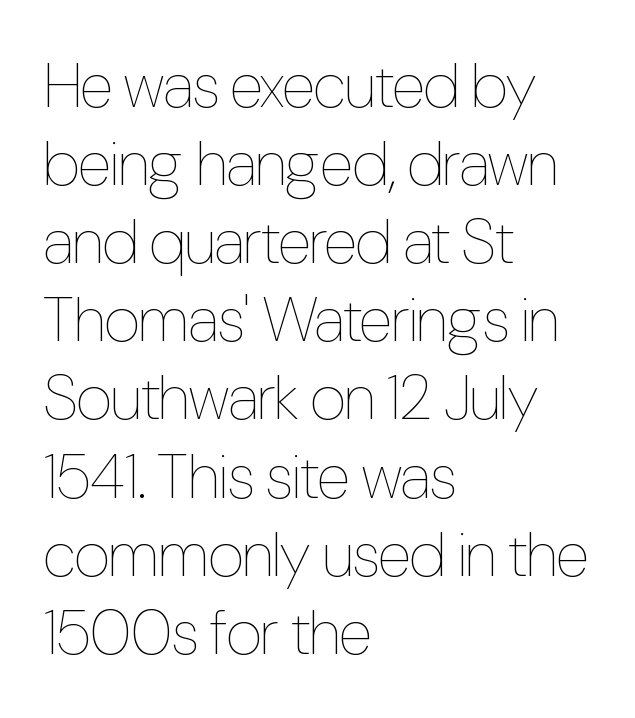
The image shows 63 px thin, condensed type, upright; set left-aligned, line spacing 1.24x, normal letter spacing, not underlined; low stroke contrast and a medium x-height.
